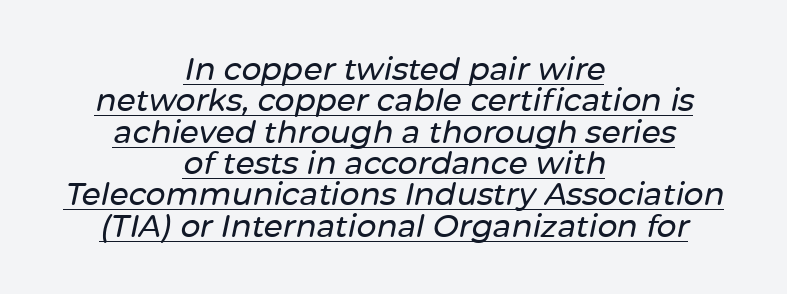
{"italic": "yes", "lean": "right", "slant_degrees": 12, "width": "normal", "stroke_contrast": "low", "x_height": "medium", "monospaced": "no", "underline": "yes", "align": "center", "line_spacing": "tight", "line_spacing_ratio": 1.01, "letter_spacing": "normal", "letter_spacing_em": 0.0, "glyph_px": 31}
